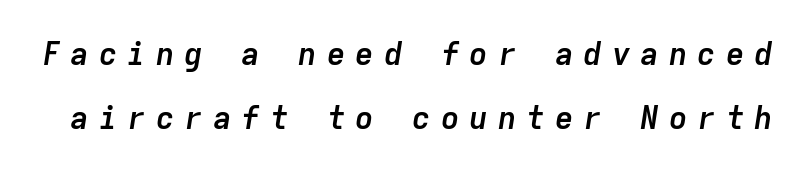
Anything drawn beneath the words? Only blank space. Rows of type keep a wide berth in the vertical direction. You'd pick this weight for a headline — it's a proper bold. Slant detected: the letters are inclined.
